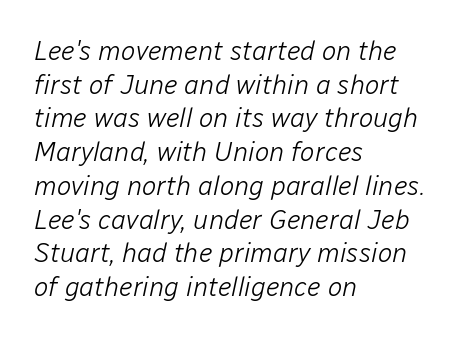
{"italic": "yes", "lean": "right", "slant_degrees": 12, "bold": "no", "underline": "no", "align": "left", "line_spacing": "normal", "line_spacing_ratio": 1.25, "letter_spacing": "normal", "letter_spacing_em": 0.0, "glyph_px": 27}
